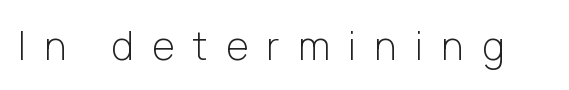
Q: Is the text bold? A: No.
Q: Is the text italic (slanted)? A: No, it is upright.
Q: Is the typeface a serif or a sans-serif typeface? A: Sans-serif.
Q: Is the text underlined? A: No.
Q: Is the spacing between letters normal or unusually wide? A: Unusually wide.
Q: Width (condensed, normal, or wide)? A: Normal.
Q: Stroke contrast? A: Low.
Q: x-height? A: Medium.
Q: Monospaced? A: No.
